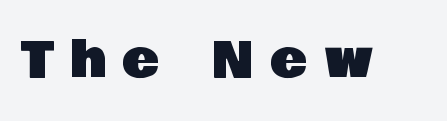
{"serif": "no", "italic": "no", "width": "normal", "stroke_contrast": "low", "x_height": "large", "monospaced": "no", "underline": "no", "letter_spacing": "wide", "letter_spacing_em": 0.35, "glyph_px": 50}
